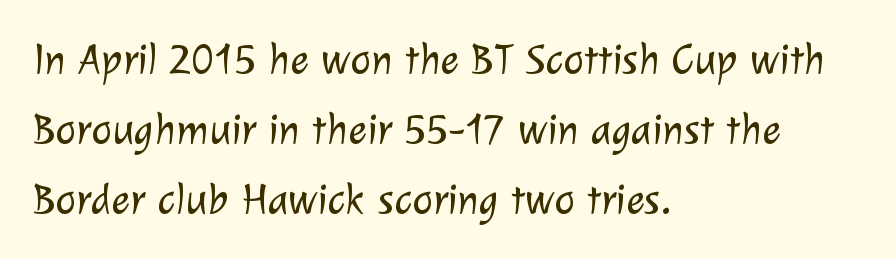
The image shows 44 px light sans-serif type; set left-aligned, normal line spacing (1.59x), normal letter spacing, not underlined; low stroke contrast and a medium x-height.
